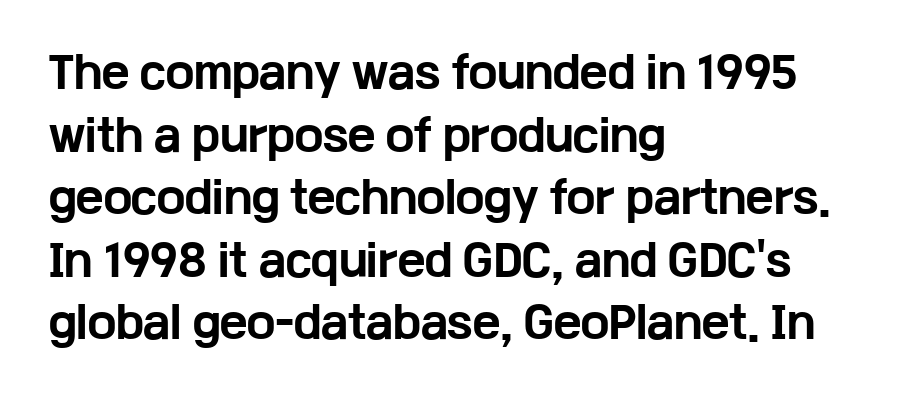
{"serif": "no", "italic": "no", "bold": "yes", "weight": "bold", "width": "wide", "stroke_contrast": "low", "x_height": "medium", "monospaced": "no", "underline": "no", "align": "left", "line_spacing": "normal", "line_spacing_ratio": 1.49, "letter_spacing": "normal", "letter_spacing_em": 0.0, "glyph_px": 42}
